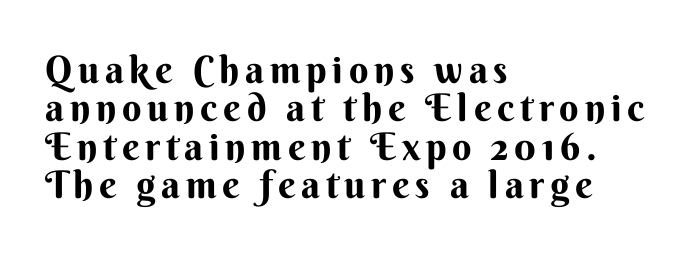
The image shows 38 px sans-serif type, upright; set left-aligned, tight line spacing (1.01x), not underlined; medium stroke contrast and a small x-height.
